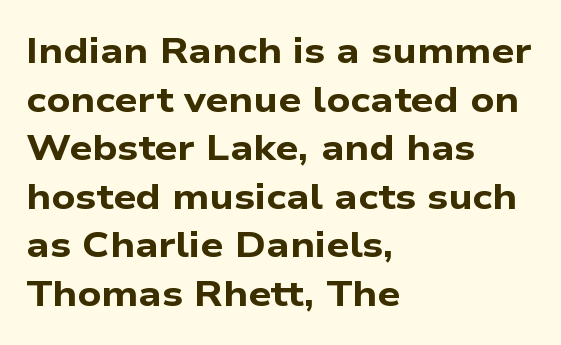
{"serif": "no", "bold": "yes", "weight": "bold", "width": "wide", "stroke_contrast": "low", "x_height": "medium", "monospaced": "no", "underline": "no", "align": "left", "line_spacing": "normal", "line_spacing_ratio": 1.35, "letter_spacing": "normal", "letter_spacing_em": 0.0, "glyph_px": 36}
